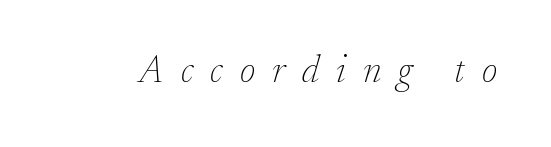
Has an underline been added? It has not. Do the characters align in a grid? No, the font is proportional. Does the type have serifs? Yes, each stem ends in a small foot. A typesetter would mark this as italic. These glyphs show unthickened strokes, regular width or finer. Display-style spreading of the glyphs; the letterfit is very open.
